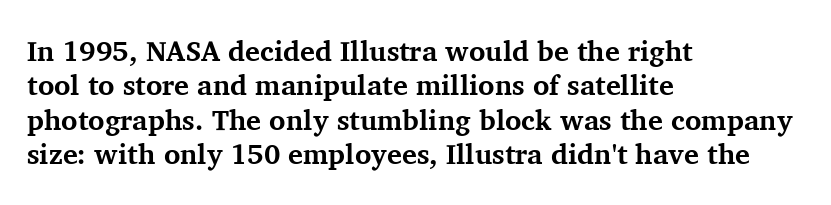
The image shows 28 px bold serif type, upright; set left-aligned, line spacing 1.23x, normal letter spacing, not underlined; medium stroke contrast and a medium x-height.
